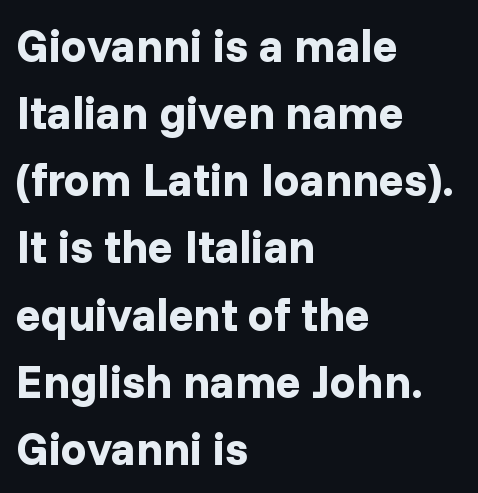
You can tell it's not italic because the verticals are truly vertical. The line-height multiplier appears to be the usual default. The rendering uses natural spacing where letterforms have individual widths. This rendering employs a face without finishing strokes, i.e., a sans-serif. Each glyph is drawn with heavy, bold strokes. Descender tails drop into unmarked territory.
